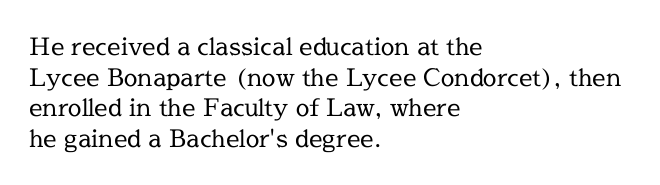
The image shows 24 px text type, upright; set left-aligned, normal line spacing (1.28x), normal letter spacing, not underlined.
